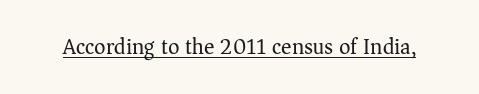
{"italic": "no", "bold": "no", "underline": "yes", "letter_spacing": "normal", "letter_spacing_em": 0.0, "glyph_px": 22}
